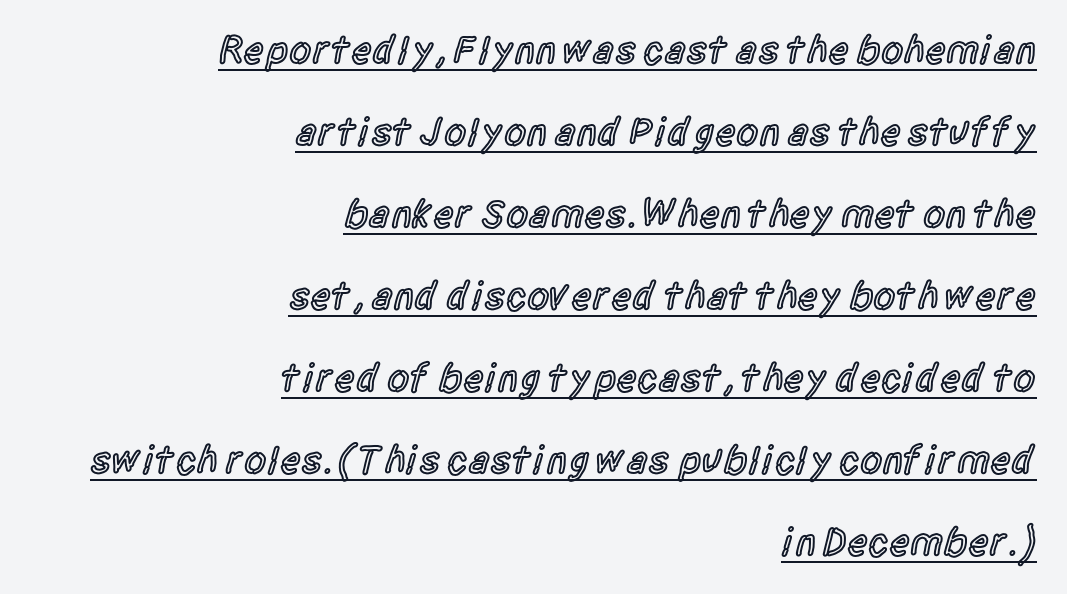
{"serif": "no", "bold": "semi", "weight": "semibold", "width": "condensed", "x_height": "large", "monospaced": "no", "underline": "yes", "align": "right", "line_spacing": "loose", "line_spacing_ratio": 2.05, "letter_spacing": "normal", "letter_spacing_em": 0.0, "glyph_px": 40}
